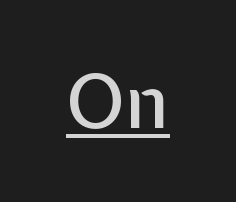
Is this a fixed-width face? No — the glyphs have proportional, varying widths. Like a heading marked for emphasis, these lines bear an underscore. No extra tracking has been applied to these lines. Is this a sans? Yes — the strokes have no serifs.
